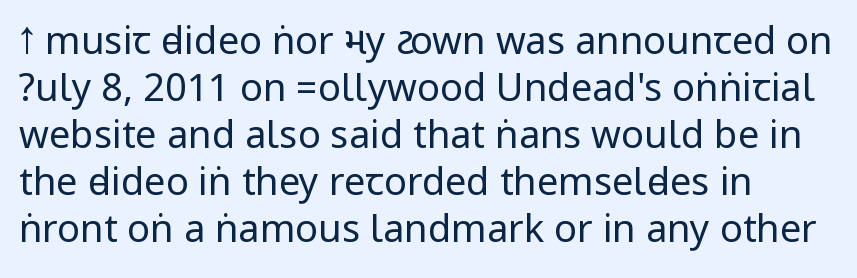
There is no visible air inserted between adjacent glyphs. Notice how the passage keeps a crisp vertical edge on the left only. Type without underlining. Ascenders rise straight up at ninety degrees. This rendering employs a face without finishing strokes, i.e., a sans-serif.
